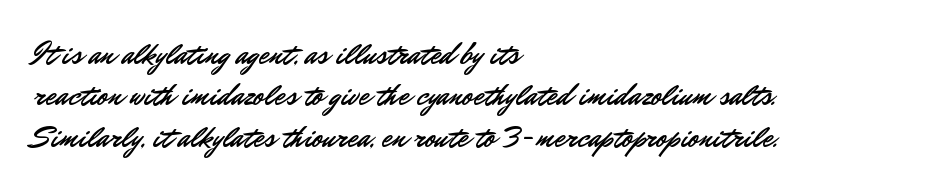
Q: Is the text italic (slanted)? A: Yes.
Q: Is the typeface a serif or a sans-serif typeface? A: Sans-serif.
Q: Is the text underlined? A: No.
Q: How is the paragraph aligned? A: Left-aligned.
Q: Is the spacing between letters normal or unusually wide? A: Normal.
Q: Is the spacing between lines tight, normal or loose? A: Normal.
Q: Width (condensed, normal, or wide)? A: Normal.
Q: Stroke contrast? A: Low.
Q: x-height? A: Small.
Q: Monospaced? A: No.
